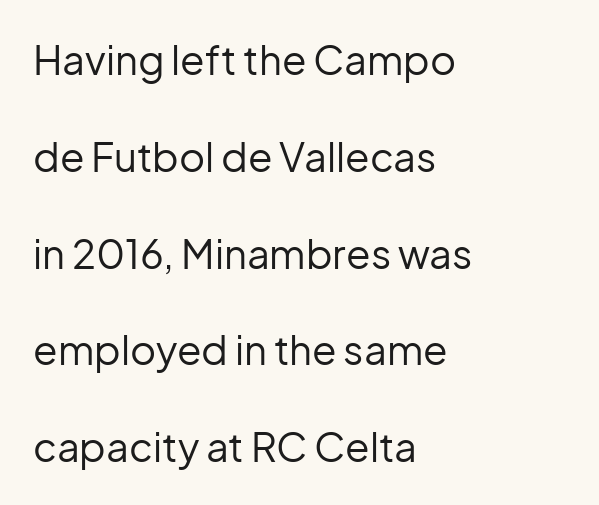
The image shows 40 px regular-weight sans-serif type, upright; set left-aligned, loose line spacing (2.42x), normal letter spacing, not underlined; low stroke contrast and a medium x-height.
